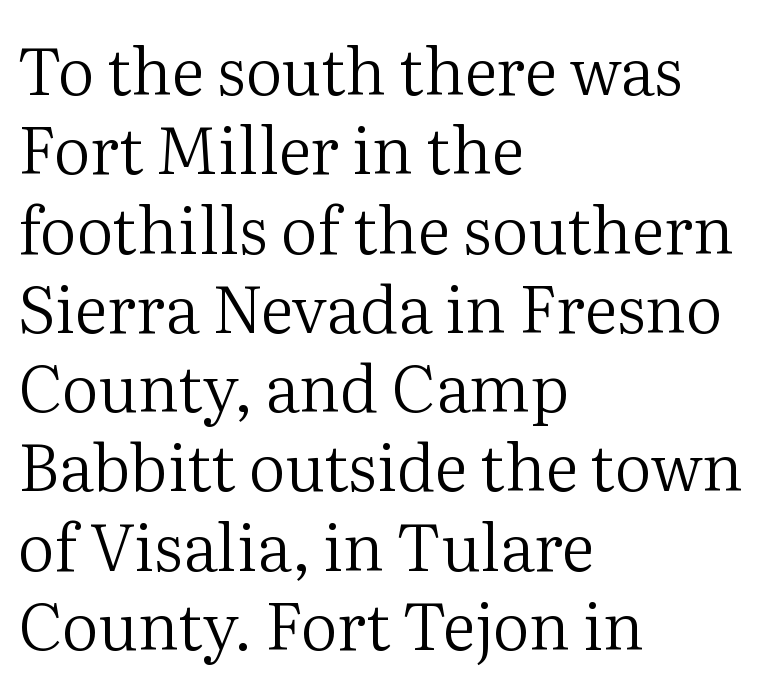
The image shows 65 px regular-weight serif type, upright; set left-aligned, line spacing 1.22x, normal letter spacing, not underlined; medium stroke contrast and a medium x-height.
